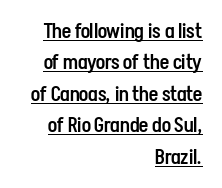
The image shows 20 px text type, upright; set right-aligned, normal line spacing (1.57x), normal letter spacing, underlined.
